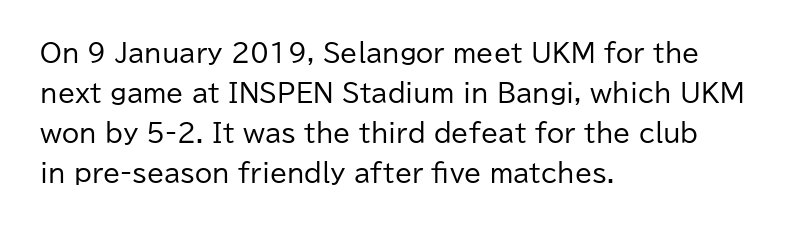
The image shows 25 px text type, upright; set left-aligned, normal line spacing (1.6x), normal letter spacing, not underlined.
